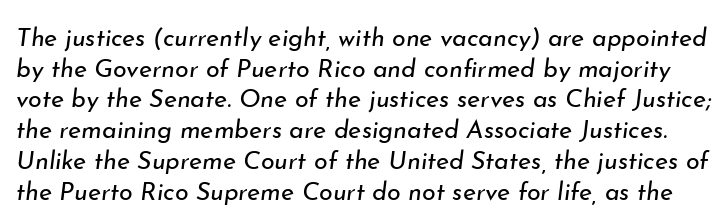
Underlining? Definitely not there. Standard letterfit; no display-style spreading of the glyphs. Is the type heavy? It reads as light-to-regular instead. Characters are canted at an angle relative to the baseline's perpendicular.
